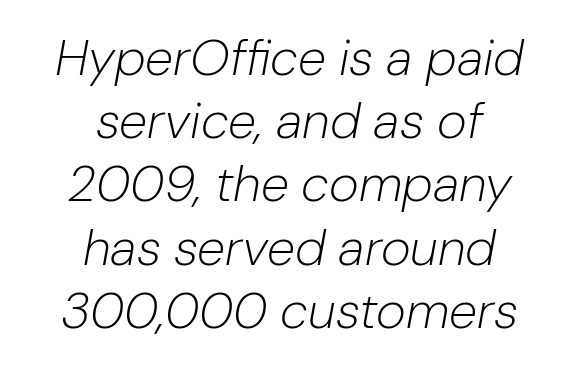
{"italic": "yes", "lean": "right", "slant_degrees": 10, "bold": "no", "weight": "light", "width": "normal", "stroke_contrast": "low", "x_height": "medium", "monospaced": "no", "underline": "no", "align": "center", "line_spacing_ratio": 1.24, "letter_spacing": "normal", "letter_spacing_em": 0.0, "glyph_px": 51}
